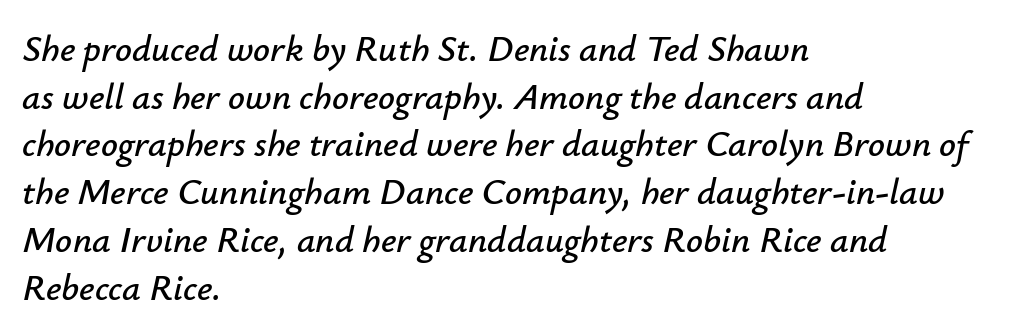
The image shows 37 px text type, italic (leaning right); set left-aligned, normal line spacing (1.29x), normal letter spacing, not underlined; low stroke contrast and a small x-height.
